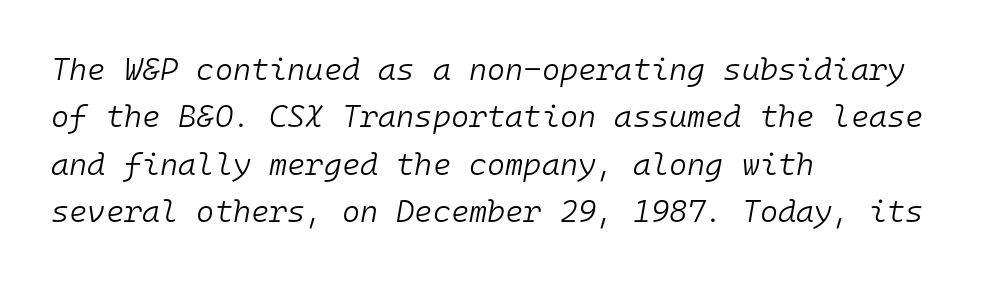
The image shows 31 px light type, italic (leaning right), monospaced; set left-aligned, normal line spacing (1.53x), normal letter spacing, not underlined; low stroke contrast and a medium x-height.
